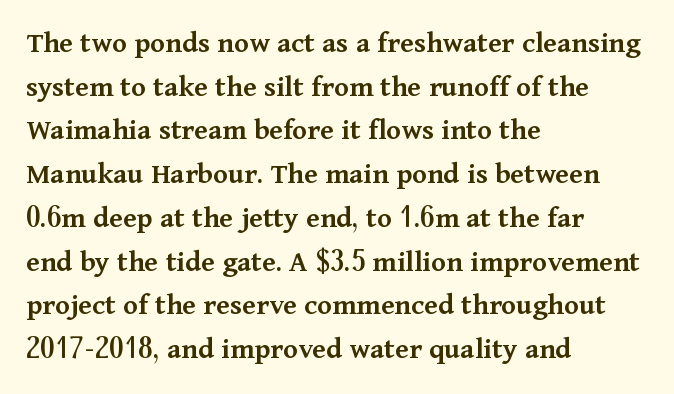
The image shows 31 px semibold serif type, upright; set left-aligned, normal line spacing (1.41x), normal letter spacing, not underlined; medium stroke contrast and a medium x-height.
